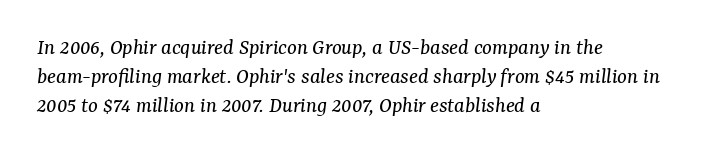
The image shows 23 px text type, italic (leaning right); set left-aligned, normal line spacing (1.27x), normal letter spacing, not underlined.
